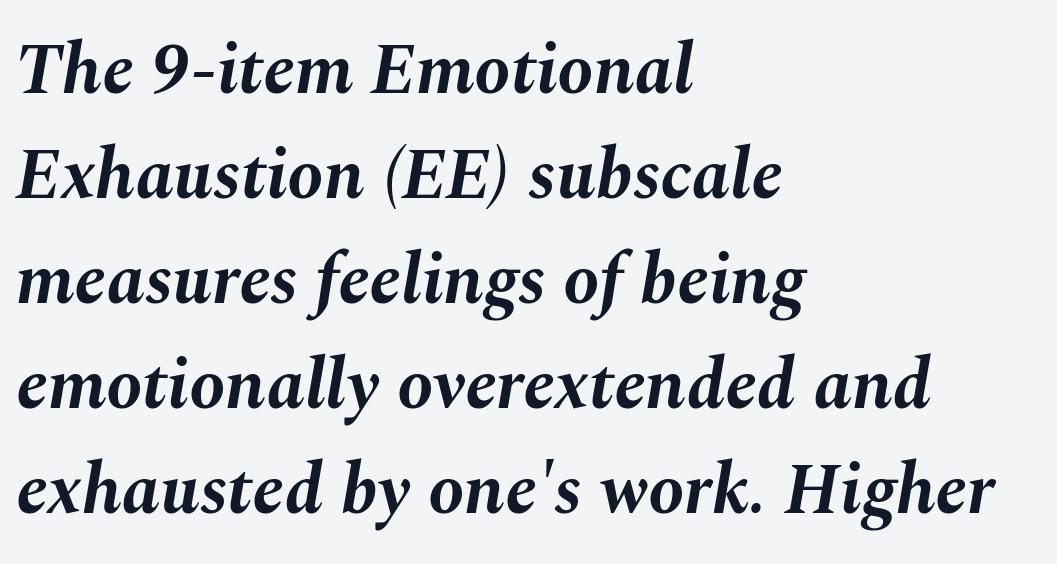
The image shows 72 px bold type, italic (leaning right); set left-aligned, normal line spacing (1.46x), normal letter spacing, not underlined; medium stroke contrast and a medium x-height.
